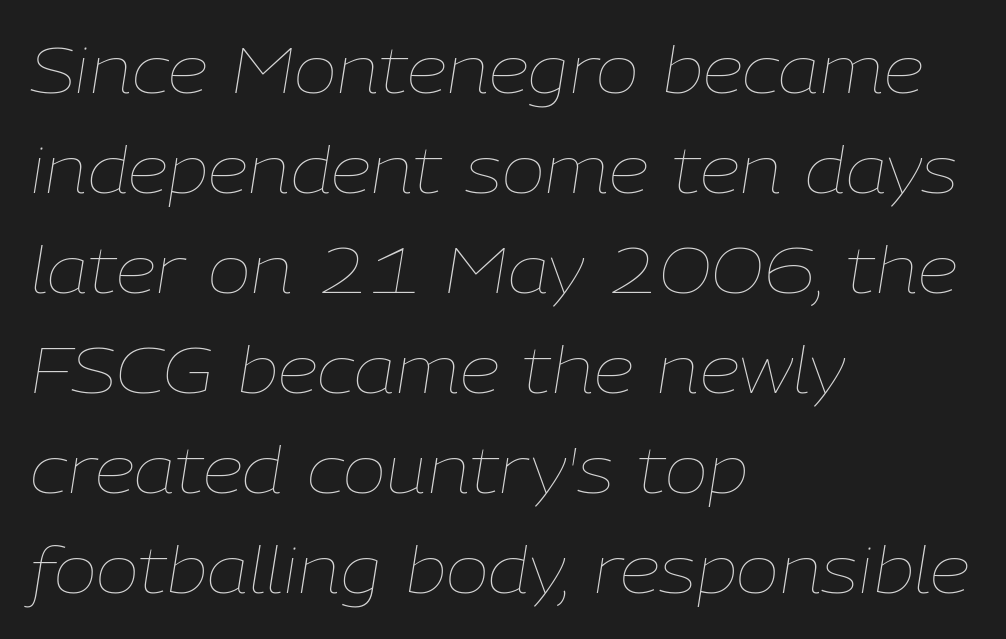
{"italic": "yes", "lean": "right", "slant_degrees": 9, "bold": "no", "weight": "thin", "width": "normal", "stroke_contrast": "low", "x_height": "medium", "monospaced": "no", "underline": "no", "align": "left", "line_spacing": "normal", "line_spacing_ratio": 1.54, "letter_spacing": "normal", "letter_spacing_em": 0.0, "glyph_px": 65}
